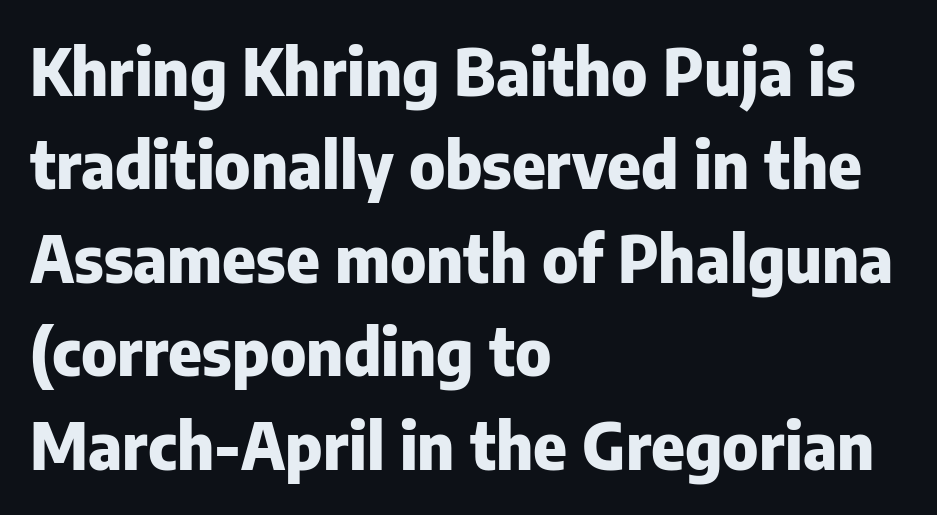
Do the letters lean? They stand straight. Any mark beneath the type? The region is blank. The passage shown is emphatically bold. Rows of type keep a routine distance in the vertical direction.
